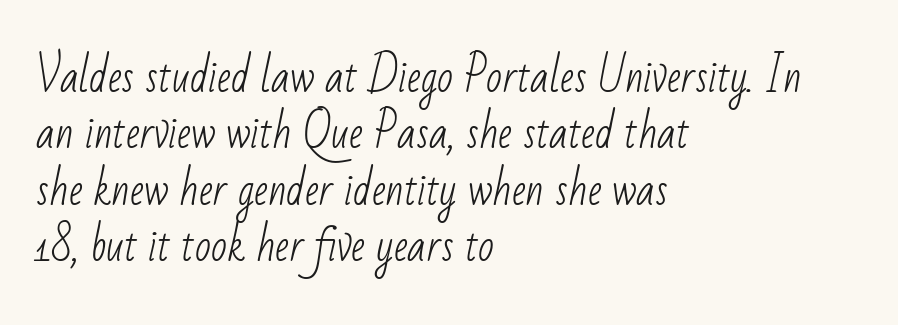
Q: Is the text bold? A: No.
Q: Is the typeface a serif or a sans-serif typeface? A: Sans-serif.
Q: Is the text underlined? A: No.
Q: How is the paragraph aligned? A: Left-aligned.
Q: Is the spacing between letters normal or unusually wide? A: Normal.
Q: Is the spacing between lines tight, normal or loose? A: Normal.
Q: Width (condensed, normal, or wide)? A: Condensed.
Q: Stroke contrast? A: Low.
Q: x-height? A: Small.
Q: Monospaced? A: No.
